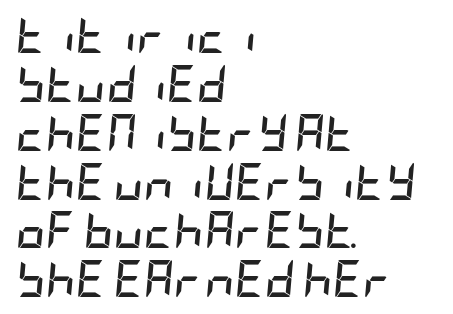
This rendering leaves character spacing at its baseline value. Line spacing here is normal. Where is the straight margin? On the left. There's an unmistakable incline to the writing here. These words are printed bold, with thick strokes throughout.
